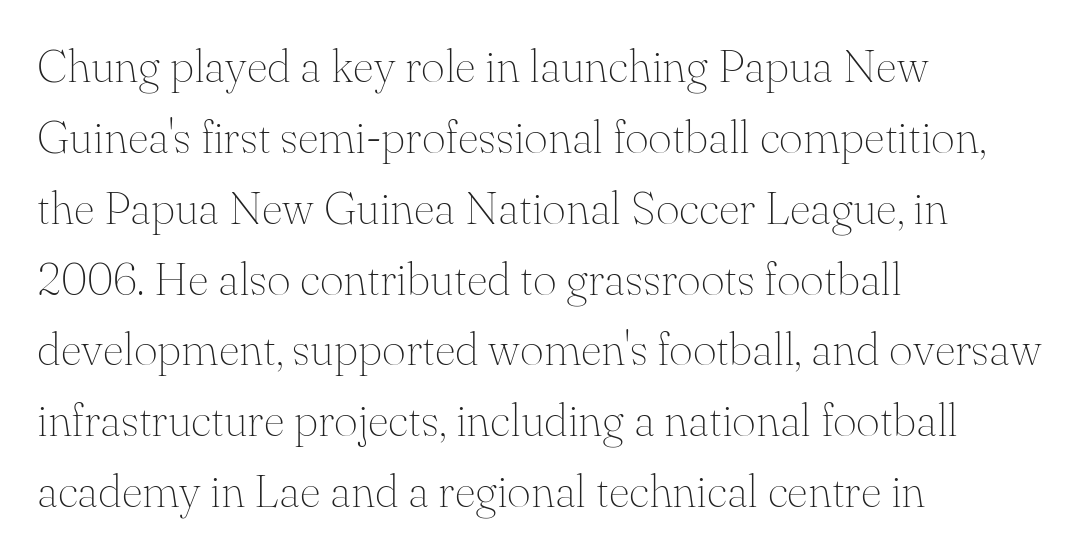
The image shows 46 px thin serif type, upright; set left-aligned, normal line spacing (1.54x), normal letter spacing, not underlined; medium stroke contrast and a small x-height.
